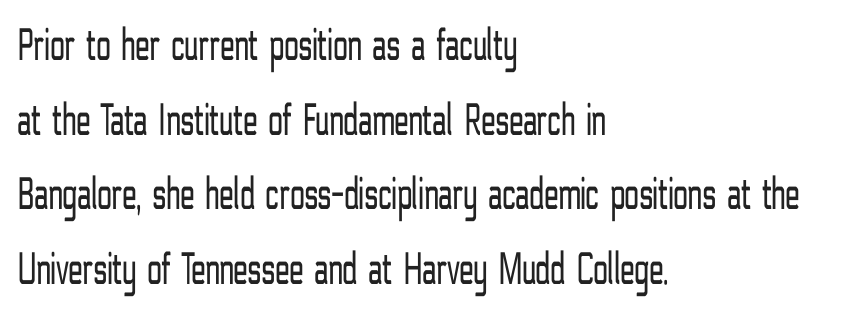
Q: Is the text bold? A: No.
Q: Is the text italic (slanted)? A: No, it is upright.
Q: Is the typeface a serif or a sans-serif typeface? A: Sans-serif.
Q: Is the text underlined? A: No.
Q: How is the paragraph aligned? A: Left-aligned.
Q: Is the spacing between letters normal or unusually wide? A: Normal.
Q: Is the spacing between lines tight, normal or loose? A: Normal.
Q: Width (condensed, normal, or wide)? A: Condensed.
Q: Stroke contrast? A: Low.
Q: x-height? A: Medium.
Q: Monospaced? A: No.
